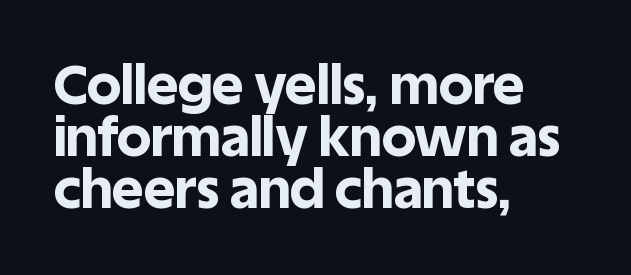
This sample uses plain, unmodified letter spacing. Varying glyph widths throughout — classic text-font behaviour. Horizontal bands of white between lines are thin slivers. Has an underline been added? It has not. What kind of face is this? One without serifs — a sans. On the weight axis this lands at bold, roughly 700.
